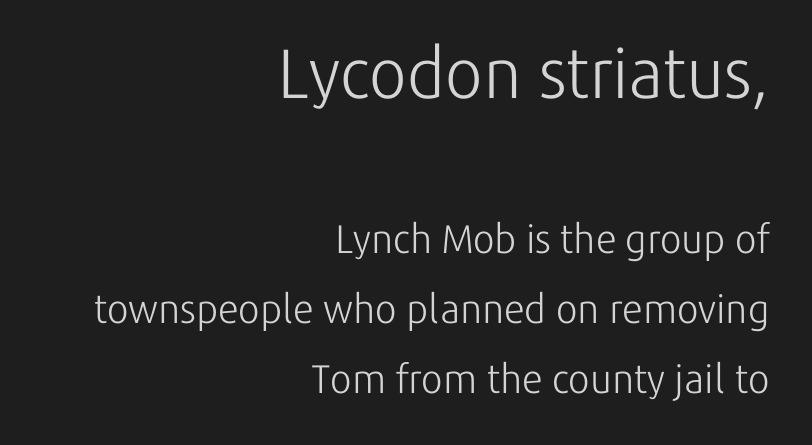
{"serif": "no", "italic": "no", "bold": "no", "weight": "light", "width": "normal", "stroke_contrast": "low", "x_height": "medium", "monospaced": "no", "underline": "no", "align": "right", "line_spacing_ratio": 1.75, "letter_spacing": "normal", "letter_spacing_em": 0.0, "larger_block": "first", "size_ratio": 1.75, "glyph_px": 70}
